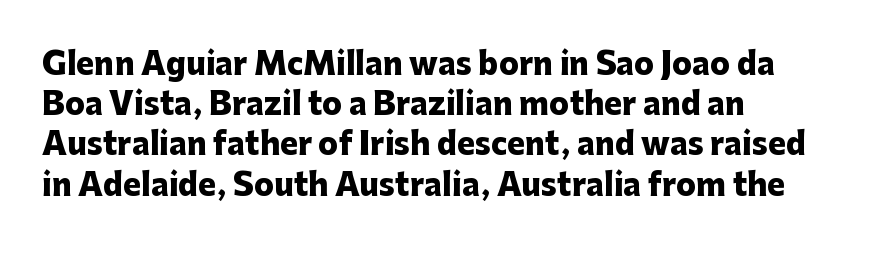
Q: Is the text bold? A: Yes.
Q: Is the text italic (slanted)? A: No, it is upright.
Q: Is the typeface a serif or a sans-serif typeface? A: Sans-serif.
Q: Is the text underlined? A: No.
Q: How is the paragraph aligned? A: Left-aligned.
Q: Is the spacing between letters normal or unusually wide? A: Normal.
Q: Is the spacing between lines tight, normal or loose? A: Normal.
Q: Width (condensed, normal, or wide)? A: Normal.
Q: Stroke contrast? A: Low.
Q: x-height? A: Medium.
Q: Monospaced? A: No.
